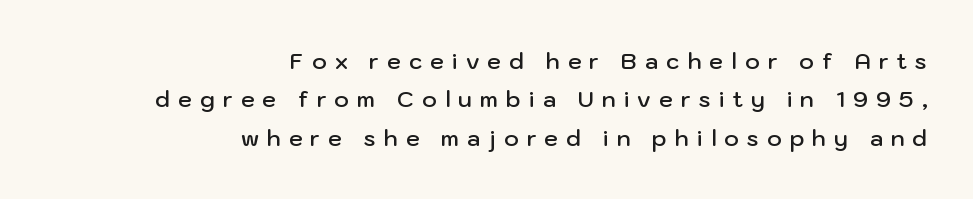
Q: Is the text bold? A: Semi-bold.
Q: Is the text italic (slanted)? A: No, it is upright.
Q: Is the text underlined? A: No.
Q: How is the paragraph aligned? A: Right-aligned.
Q: Is the spacing between letters normal or unusually wide? A: Unusually wide.
